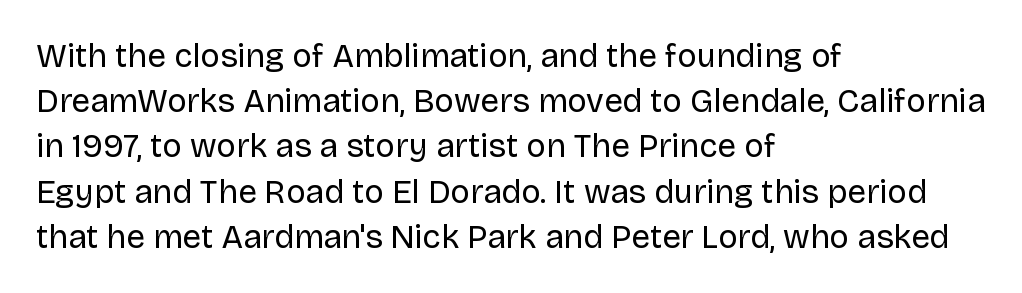
Tracking value appears to be zero — textbook default spacing. Leftover space on each line is placed entirely after the last word. A clean baseline with only descenders dipping below it. In terms of letterform style, serifs are entirely absent. These lines are rendered in a variable-pitch font.
